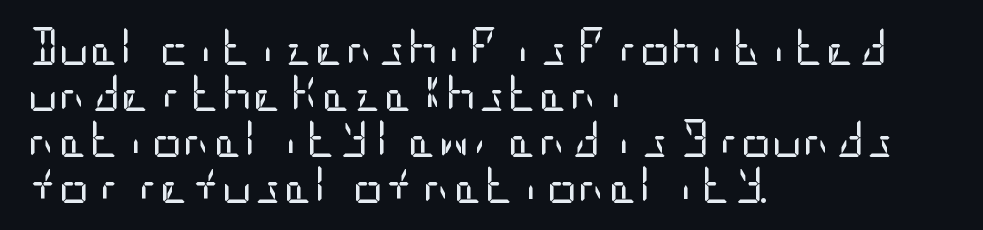
{"serif": "no", "italic": "no", "bold": "no", "weight": "regular", "width": "condensed", "stroke_contrast": "low", "x_height": "large", "underline": "no", "align": "left", "line_spacing_ratio": 1.21, "letter_spacing": "normal", "letter_spacing_em": 0.0, "glyph_px": 38}
